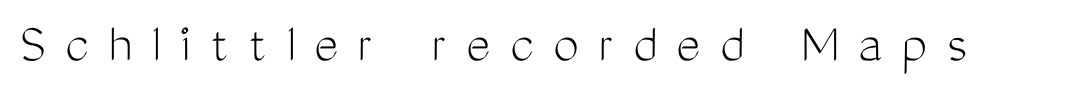
Q: Is the text bold? A: No.
Q: Is the text italic (slanted)? A: No, it is upright.
Q: Is the typeface a serif or a sans-serif typeface? A: Sans-serif.
Q: Is the text underlined? A: No.
Q: Is the spacing between letters normal or unusually wide? A: Unusually wide.
Q: Width (condensed, normal, or wide)? A: Condensed.
Q: Stroke contrast? A: Medium.
Q: x-height? A: Medium.
Q: Monospaced? A: No.
